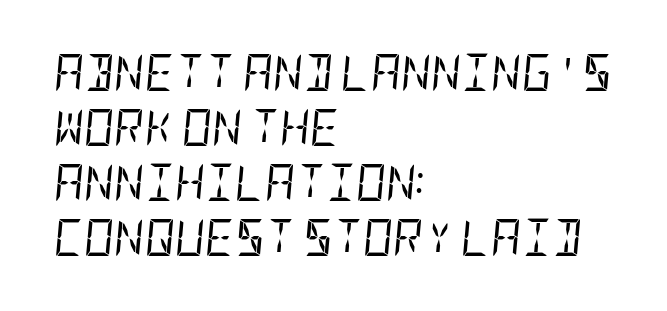
{"italic": "yes", "lean": "right", "slant_degrees": 5, "bold": "no", "weight": "regular", "width": "condensed", "stroke_contrast": "low", "x_height": "large", "underline": "no", "align": "left", "line_spacing": "normal", "line_spacing_ratio": 1.49, "letter_spacing": "normal", "letter_spacing_em": 0.0, "glyph_px": 37}
